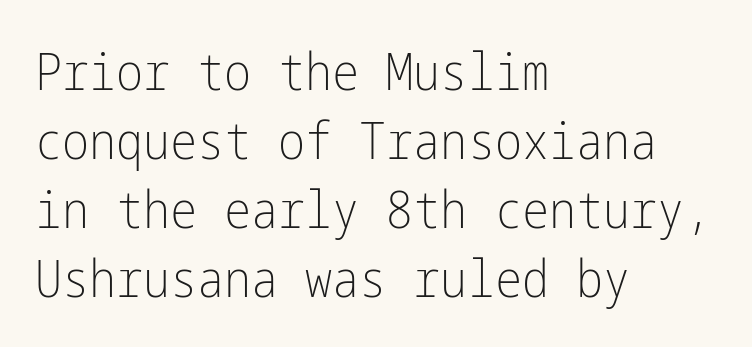
{"serif": "no", "italic": "no", "bold": "no", "weight": "light", "width": "condensed", "stroke_contrast": "low", "x_height": "medium", "underline": "no", "align": "left", "line_spacing": "normal", "line_spacing_ratio": 1.35, "letter_spacing": "normal", "letter_spacing_em": 0.0, "glyph_px": 51}
